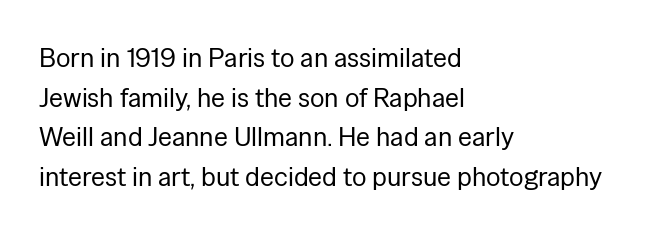
The image shows 27 px text type, upright; set left-aligned, normal line spacing (1.47x), normal letter spacing, not underlined.
